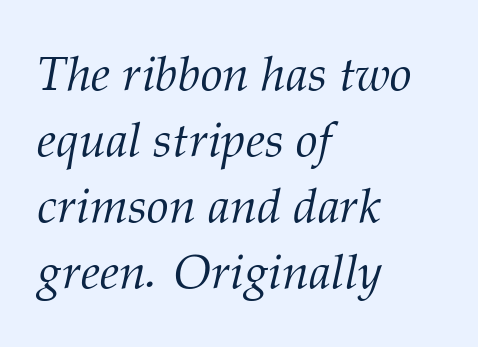
The image shows 49 px light serif type, italic (leaning right); set left-aligned, normal line spacing (1.35x), normal letter spacing, not underlined; medium stroke contrast and a medium x-height.
